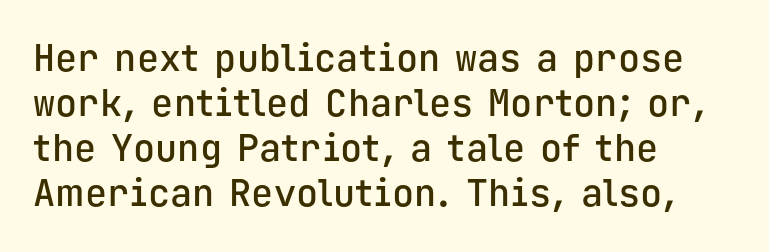
The image shows 37 px semibold sans-serif type, upright, monospaced; set left-aligned, line spacing 1.22x, normal letter spacing, not underlined; low stroke contrast and a medium x-height.
